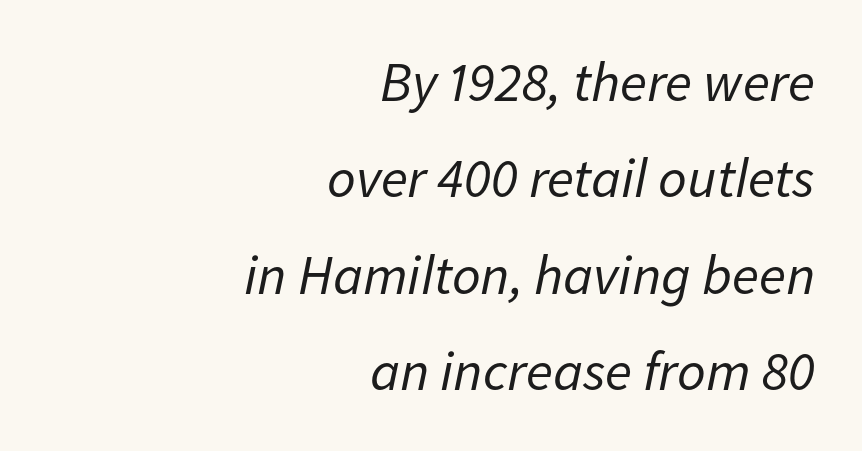
A quiet, ordinary-to-light weight characterises the typeface. In terms of letterspacing, this is plain default setting. The rendering uses natural spacing where letterforms have individual widths. In terms of posture, this sample is oblique. A bare baseline throughout the passage.
